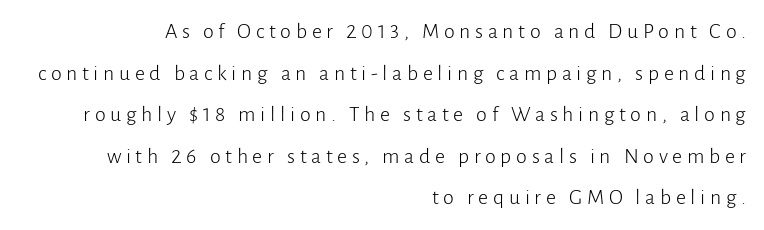
Plain, unruled lines of type. Is there any slant? The stems are plumb. One-word summary of the alignment: right. In terms of letterspacing, this is a distinctly airy, spread setting.
